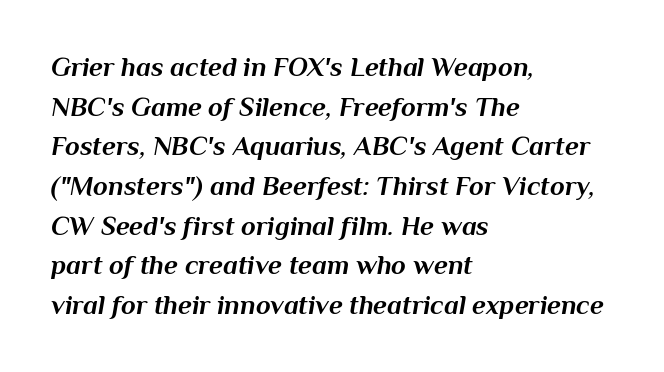
The image shows 27 px bold type, italic (leaning right); set left-aligned, normal line spacing (1.47x), normal letter spacing, not underlined.
